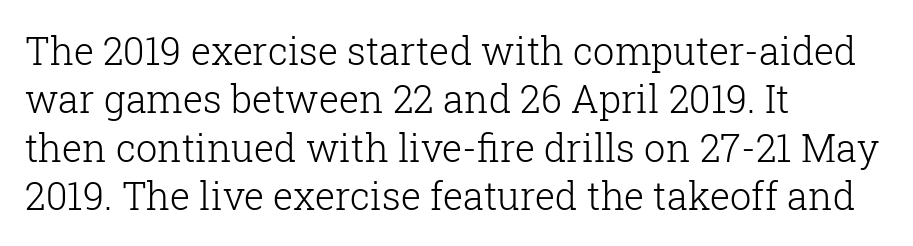
{"serif": "yes", "italic": "no", "bold": "no", "weight": "light", "width": "normal", "stroke_contrast": "low", "x_height": "medium", "monospaced": "no", "underline": "no", "align": "left", "line_spacing": "normal", "line_spacing_ratio": 1.27, "letter_spacing": "normal", "letter_spacing_em": 0.0, "glyph_px": 38}
